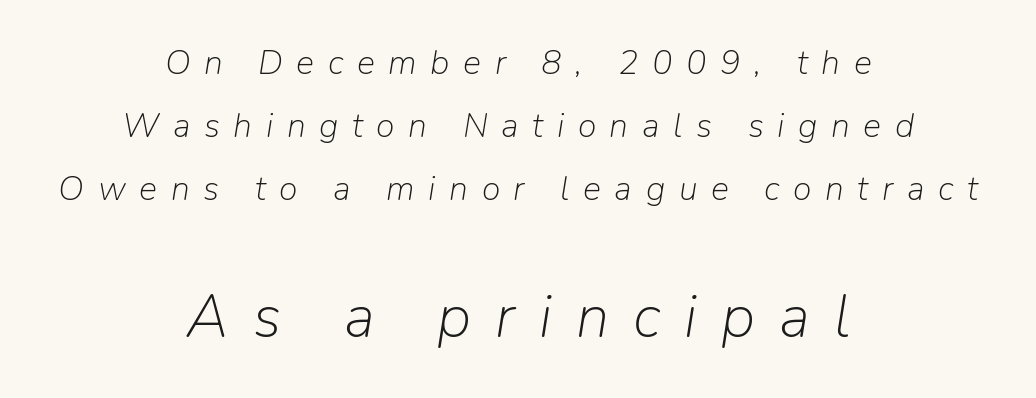
The image shows 60 px light type, italic (leaning right); set centered, line spacing 1.85x, unusually wide letter spacing (+0.4 em), not underlined; the second (bottom) block is 1.76x larger; low stroke contrast and a medium x-height.
